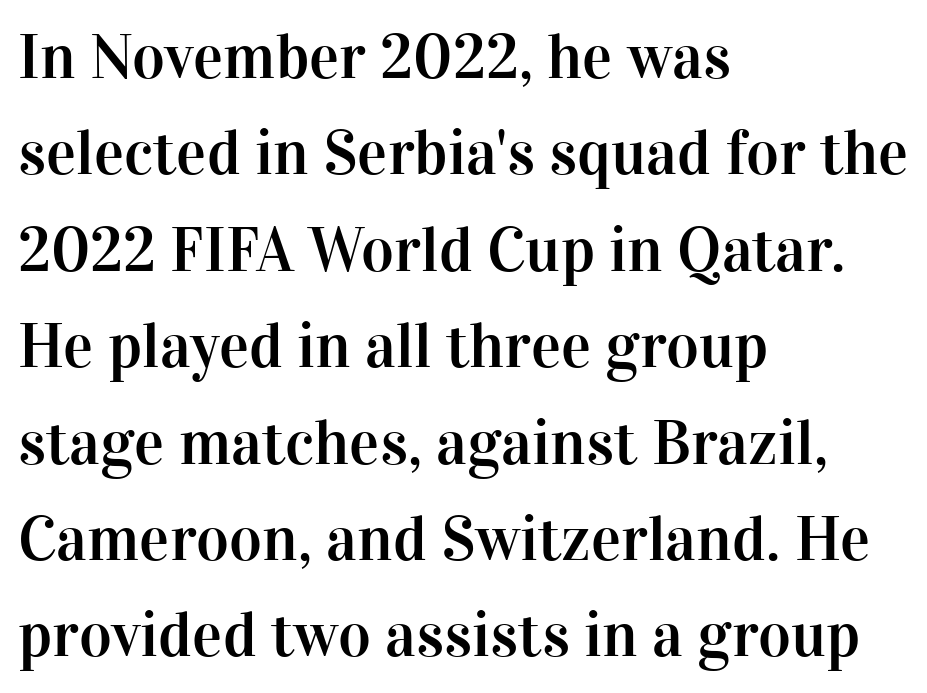
The image shows 63 px serif type, upright; set left-aligned, normal line spacing (1.53x), normal letter spacing, not underlined; high stroke contrast and a medium x-height.
